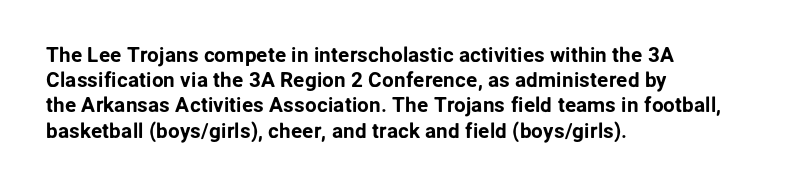
Q: Is the text italic (slanted)? A: No, it is upright.
Q: Is the text underlined? A: No.
Q: How is the paragraph aligned? A: Left-aligned.
Q: Is the spacing between letters normal or unusually wide? A: Normal.
